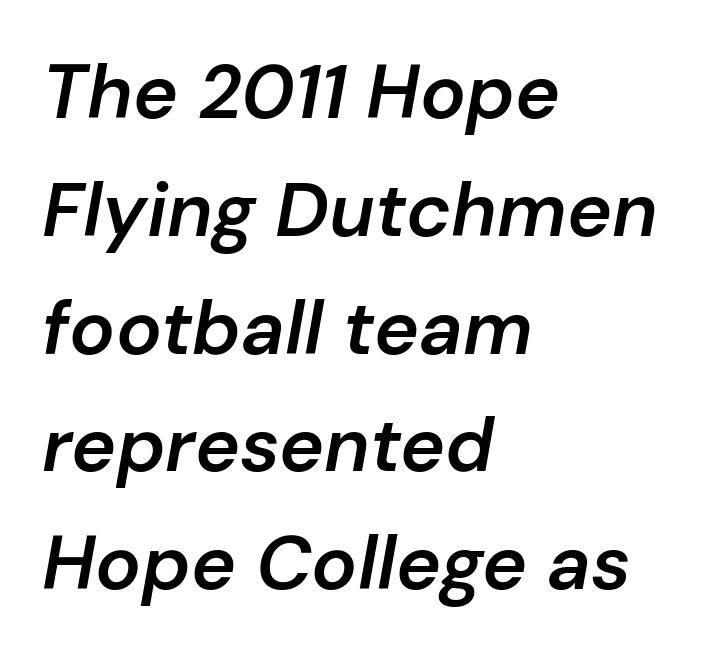
The image shows 76 px semibold type, italic (leaning right); set left-aligned, normal line spacing (1.55x), normal letter spacing, not underlined; low stroke contrast and a medium x-height.
